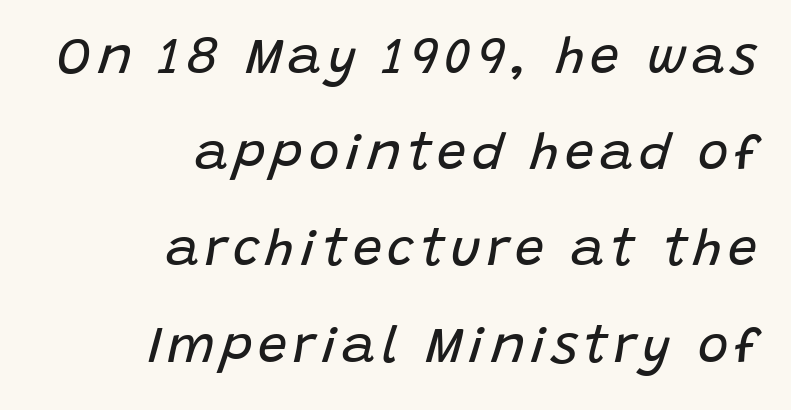
{"italic": "yes", "lean": "right", "slant_degrees": 15, "bold": "no", "weight": "regular", "width": "normal", "stroke_contrast": "low", "x_height": "large", "monospaced": "no", "underline": "no", "align": "right", "line_spacing_ratio": 1.85, "glyph_px": 52}
